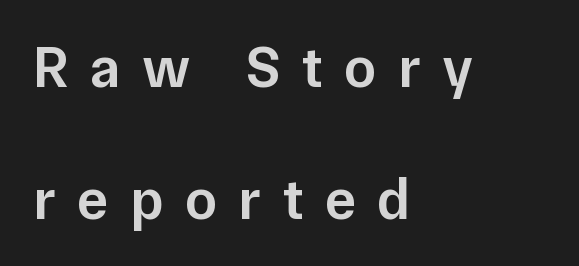
The image shows 58 px semibold sans-serif type, upright; set left-aligned, loose line spacing (2.27x), unusually wide letter spacing (+0.37 em), not underlined; low stroke contrast and a medium x-height.
